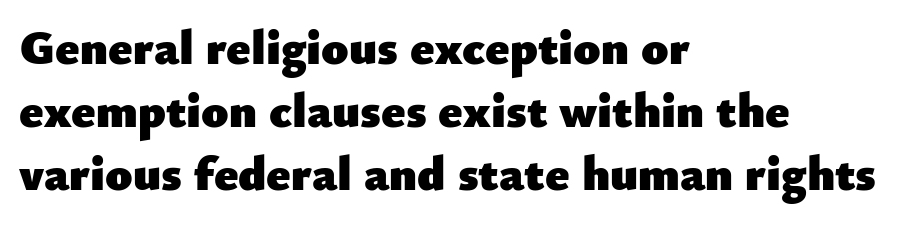
{"serif": "no", "italic": "no", "bold": "yes", "weight": "heavy", "width": "normal", "stroke_contrast": "low", "x_height": "small", "monospaced": "no", "underline": "no", "align": "left", "line_spacing": "normal", "line_spacing_ratio": 1.29, "letter_spacing": "normal", "letter_spacing_em": 0.0, "glyph_px": 49}
